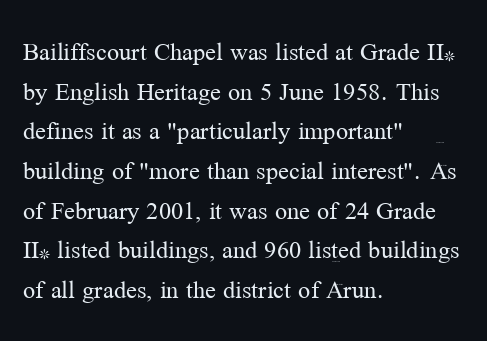
{"italic": "no", "bold": "no", "underline": "no", "align": "left", "line_spacing": "normal", "line_spacing_ratio": 1.47, "letter_spacing": "normal", "letter_spacing_em": 0.0, "glyph_px": 27}
